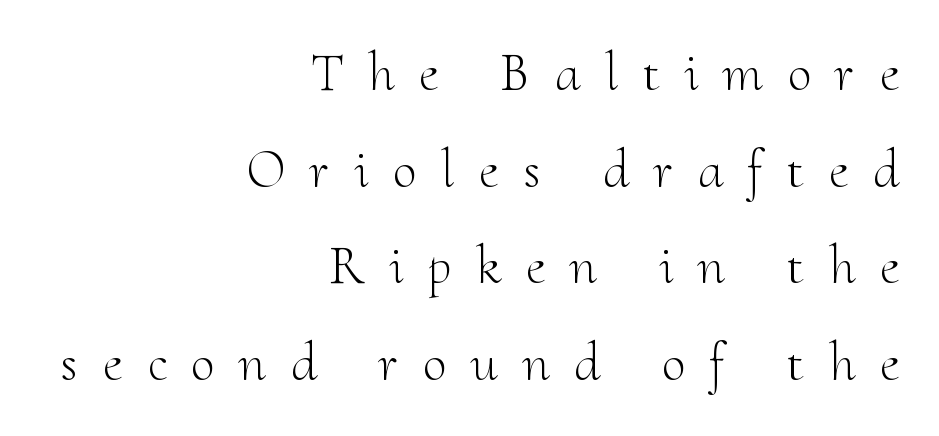
{"serif": "yes", "italic": "no", "bold": "no", "weight": "light", "width": "normal", "stroke_contrast": "medium", "x_height": "small", "monospaced": "no", "underline": "no", "align": "right", "line_spacing_ratio": 1.79, "letter_spacing": "wide", "letter_spacing_em": 0.46, "glyph_px": 54}
